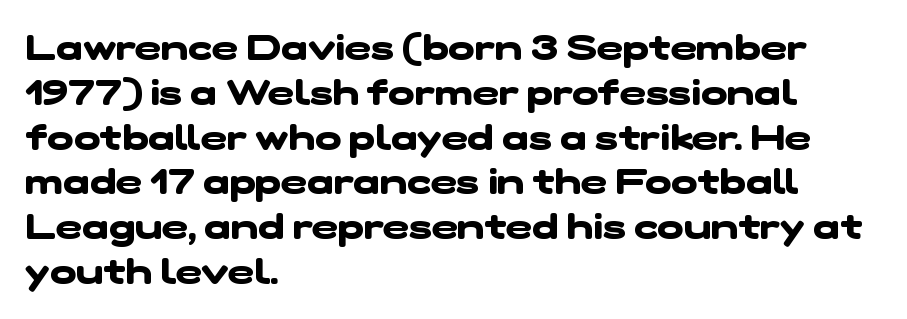
{"serif": "no", "bold": "yes", "weight": "heavy", "width": "wide", "stroke_contrast": "low", "x_height": "medium", "monospaced": "no", "underline": "no", "align": "left", "line_spacing": "normal", "line_spacing_ratio": 1.28, "letter_spacing": "normal", "letter_spacing_em": 0.0, "glyph_px": 35}
